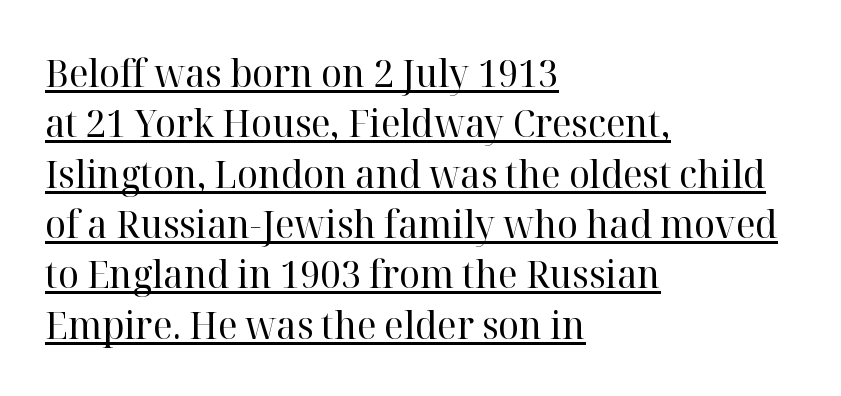
The image shows 39 px regular-weight serif type, upright; set left-aligned, normal line spacing (1.29x), normal letter spacing, underlined; high stroke contrast and a medium x-height.
